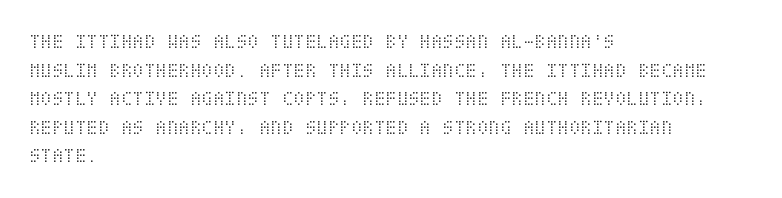
Q: Is the text bold? A: No.
Q: Is the text italic (slanted)? A: No, it is upright.
Q: Is the text underlined? A: No.
Q: How is the paragraph aligned? A: Left-aligned.
Q: Is the spacing between letters normal or unusually wide? A: Normal.
Q: Is the spacing between lines tight, normal or loose? A: Normal.
